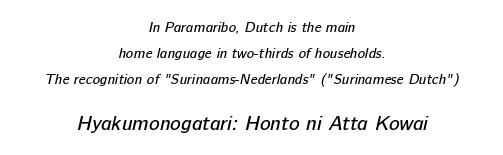
The image shows 20 px text type; set centered, line spacing 1.86x, normal letter spacing, not underlined; the second (bottom) block is 1.43x larger.
